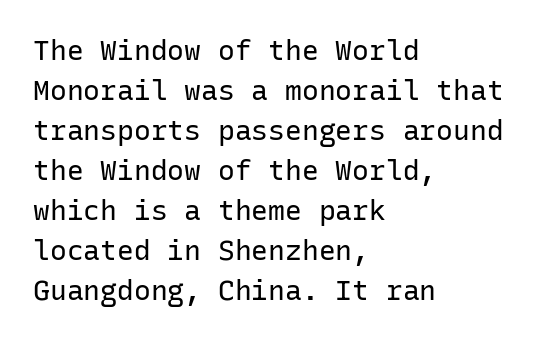
Q: Is the text bold? A: No.
Q: Is the text italic (slanted)? A: No, it is upright.
Q: Is the typeface a serif or a sans-serif typeface? A: Sans-serif.
Q: Is the text underlined? A: No.
Q: How is the paragraph aligned? A: Left-aligned.
Q: Is the spacing between letters normal or unusually wide? A: Normal.
Q: Is the spacing between lines tight, normal or loose? A: Normal.
Q: Width (condensed, normal, or wide)? A: Normal.
Q: Stroke contrast? A: Low.
Q: x-height? A: Medium.
Q: Monospaced? A: Yes.
